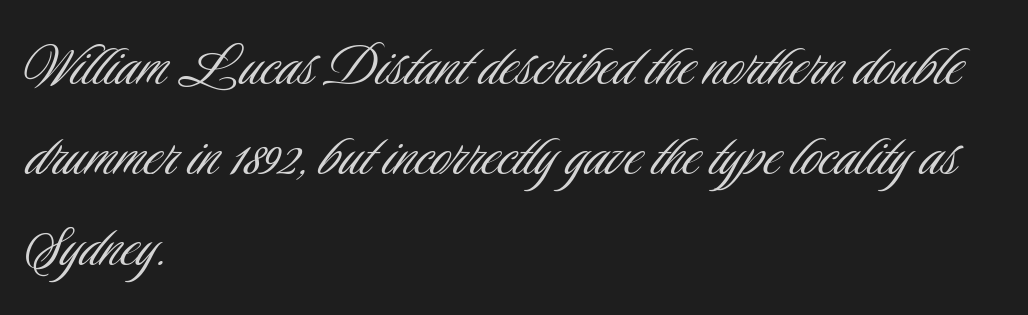
{"serif": "no", "bold": "no", "weight": "light", "width": "condensed", "stroke_contrast": "low", "x_height": "small", "monospaced": "no", "underline": "no", "align": "left", "line_spacing": "normal", "line_spacing_ratio": 1.33, "letter_spacing": "normal", "letter_spacing_em": 0.0, "glyph_px": 68}
